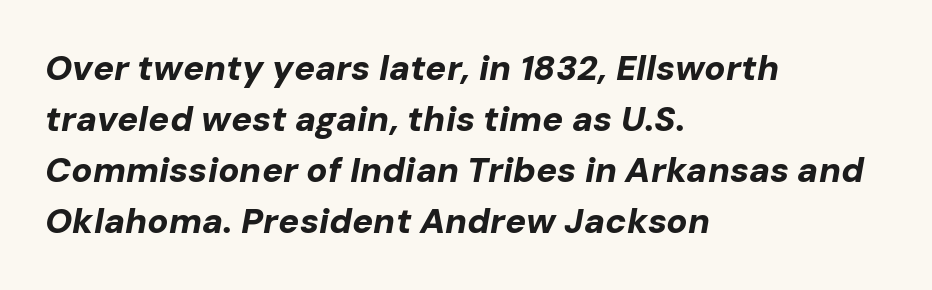
The strip under each line holds only bare page. The specimen reads as italic at a glance. Glyph-to-glyph distance matches everyday printed text. A classic flush-left, rag-right setting is used for this passage. Do the characters align in a grid? No, the font is proportional.
